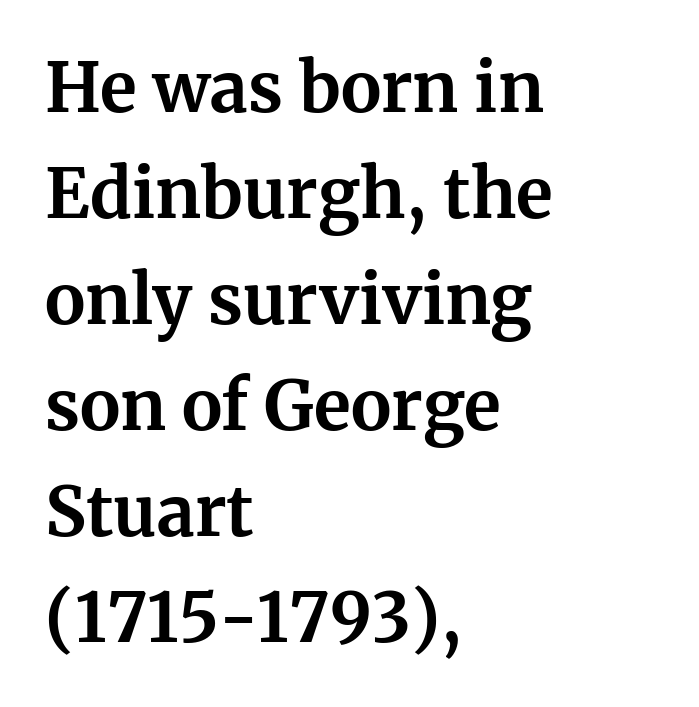
{"serif": "yes", "italic": "no", "bold": "yes", "weight": "bold", "width": "normal", "stroke_contrast": "medium", "x_height": "medium", "monospaced": "no", "underline": "no", "align": "left", "line_spacing": "normal", "line_spacing_ratio": 1.56, "letter_spacing": "normal", "letter_spacing_em": 0.0, "glyph_px": 68}
